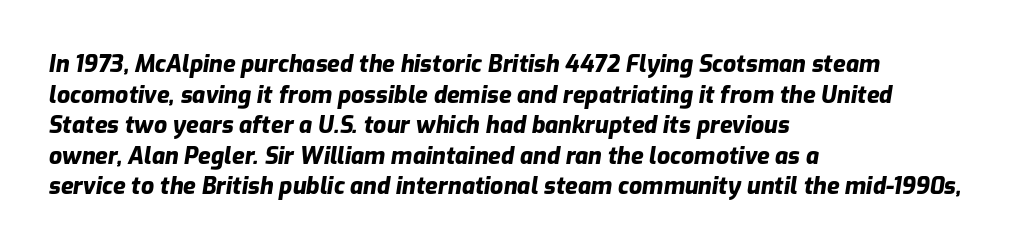
The image shows 23 px bold type, italic (leaning right); set left-aligned, normal line spacing (1.33x), normal letter spacing, not underlined.
